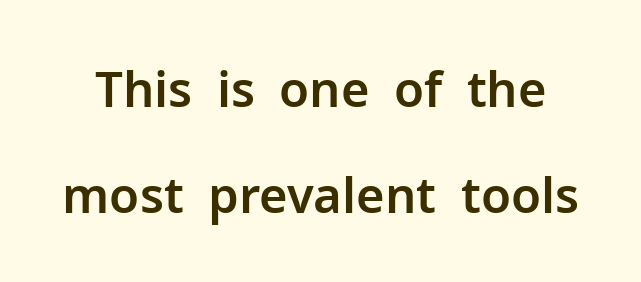
The image shows 49 px sans-serif type, upright; set loose line spacing (2.16x), normal letter spacing, not underlined; low stroke contrast and a medium x-height.
